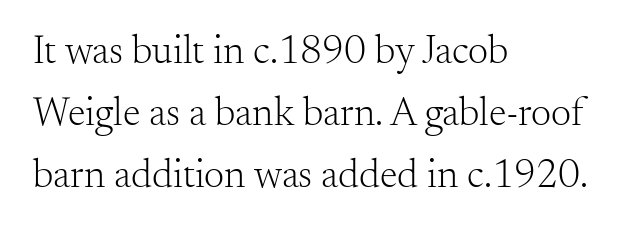
{"serif": "yes", "italic": "no", "bold": "no", "weight": "light", "width": "normal", "stroke_contrast": "medium", "x_height": "small", "monospaced": "no", "underline": "no", "align": "left", "line_spacing": "normal", "line_spacing_ratio": 1.55, "letter_spacing": "normal", "letter_spacing_em": 0.0, "glyph_px": 40}
